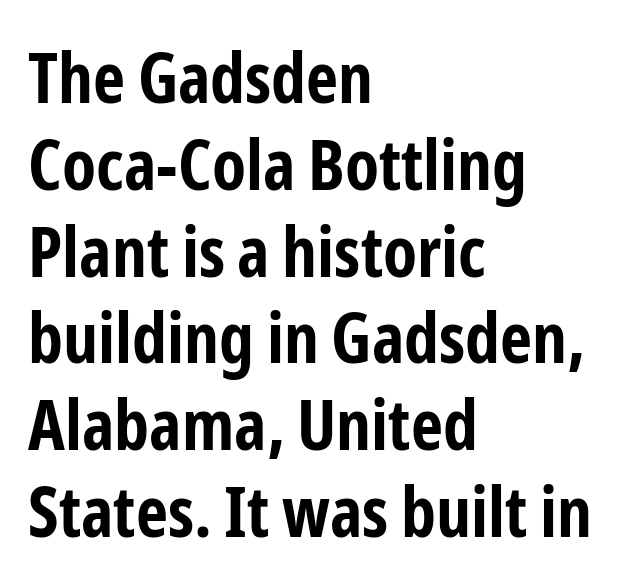
{"serif": "no", "italic": "no", "bold": "yes", "weight": "bold", "width": "condensed", "stroke_contrast": "low", "x_height": "medium", "monospaced": "no", "underline": "no", "align": "left", "line_spacing_ratio": 1.24, "letter_spacing": "normal", "letter_spacing_em": 0.0, "glyph_px": 70}
